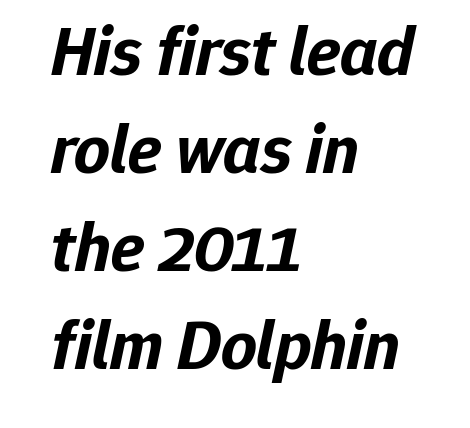
Q: Is the text bold? A: Yes.
Q: Is the text italic (slanted)? A: Yes, it leans right by about 12 degrees.
Q: Is the text underlined? A: No.
Q: How is the paragraph aligned? A: Left-aligned.
Q: Is the spacing between letters normal or unusually wide? A: Normal.
Q: Is the spacing between lines tight, normal or loose? A: Normal.
Q: Width (condensed, normal, or wide)? A: Normal.
Q: Stroke contrast? A: Low.
Q: x-height? A: Medium.
Q: Monospaced? A: No.
